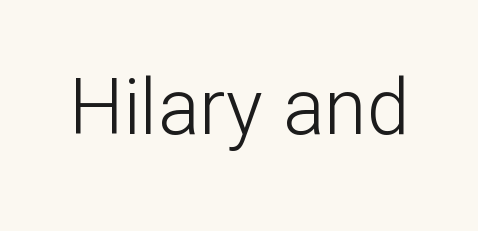
Q: Is the text bold? A: No.
Q: Is the text italic (slanted)? A: No, it is upright.
Q: Is the typeface a serif or a sans-serif typeface? A: Sans-serif.
Q: Is the text underlined? A: No.
Q: Is the spacing between letters normal or unusually wide? A: Normal.
Q: Width (condensed, normal, or wide)? A: Normal.
Q: Stroke contrast? A: Low.
Q: x-height? A: Medium.
Q: Monospaced? A: No.
